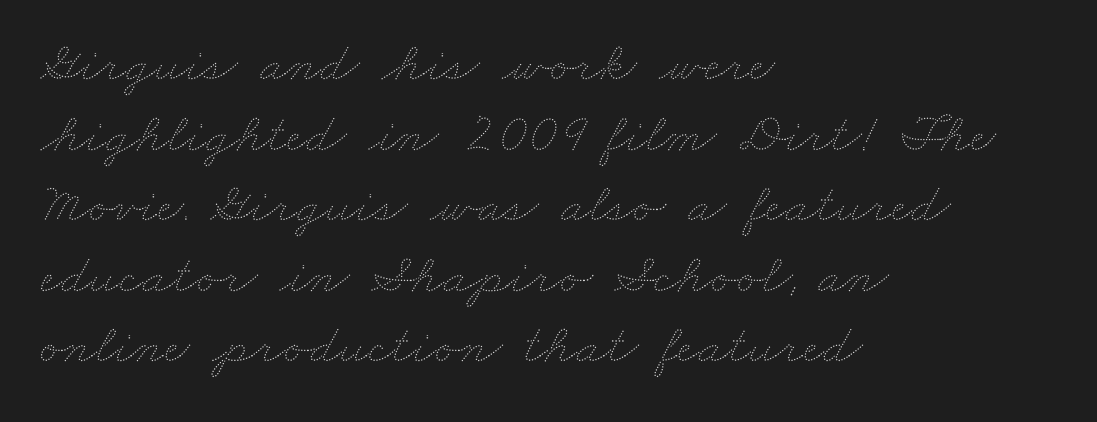
The image shows 56 px thin, wide type; set left-aligned, normal line spacing (1.26x), normal letter spacing, not underlined; medium stroke contrast and a small x-height.
